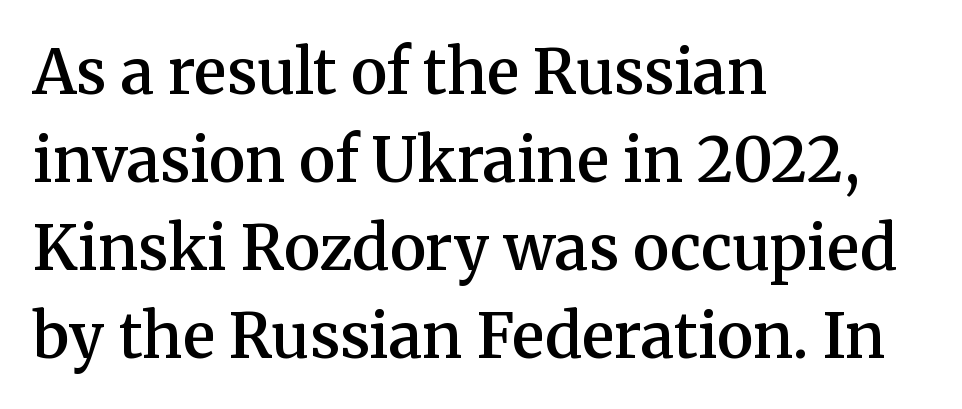
Q: Is the text bold? A: Semi-bold.
Q: Is the text italic (slanted)? A: No, it is upright.
Q: Is the typeface a serif or a sans-serif typeface? A: Serif.
Q: Is the text underlined? A: No.
Q: How is the paragraph aligned? A: Left-aligned.
Q: Is the spacing between letters normal or unusually wide? A: Normal.
Q: Is the spacing between lines tight, normal or loose? A: Normal.
Q: Width (condensed, normal, or wide)? A: Normal.
Q: Stroke contrast? A: Medium.
Q: x-height? A: Medium.
Q: Monospaced? A: No.
